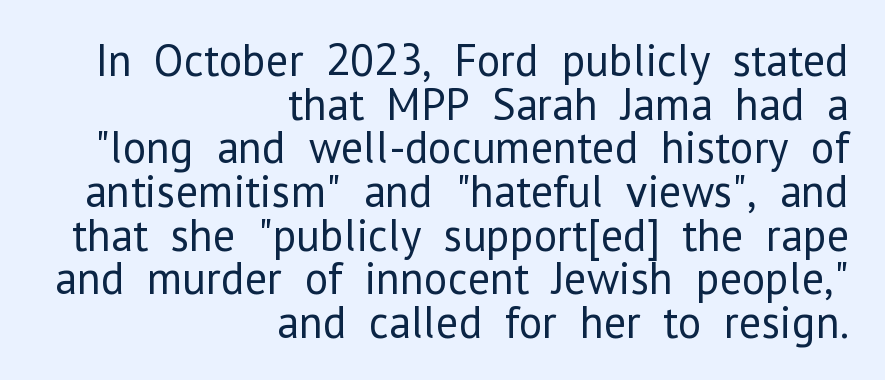
Q: Is the text bold? A: No.
Q: Is the text italic (slanted)? A: No, it is upright.
Q: Is the typeface a serif or a sans-serif typeface? A: Sans-serif.
Q: Is the text underlined? A: No.
Q: How is the paragraph aligned? A: Right-aligned.
Q: Is the spacing between letters normal or unusually wide? A: Normal.
Q: Is the spacing between lines tight, normal or loose? A: Tight.
Q: Width (condensed, normal, or wide)? A: Normal.
Q: Stroke contrast? A: Low.
Q: x-height? A: Medium.
Q: Monospaced? A: No.
